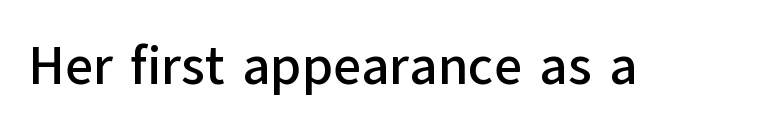
The image shows 54 px sans-serif type, upright; set normal letter spacing, not underlined; low stroke contrast and a medium x-height.
